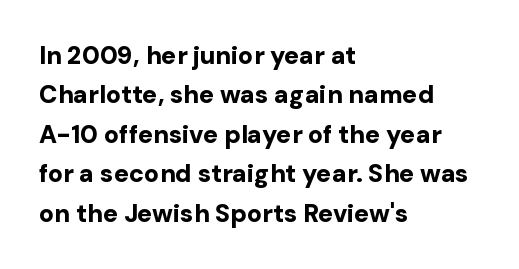
{"italic": "no", "bold": "yes", "underline": "no", "align": "left", "line_spacing": "normal", "line_spacing_ratio": 1.58, "letter_spacing": "normal", "letter_spacing_em": 0.0, "glyph_px": 25}
